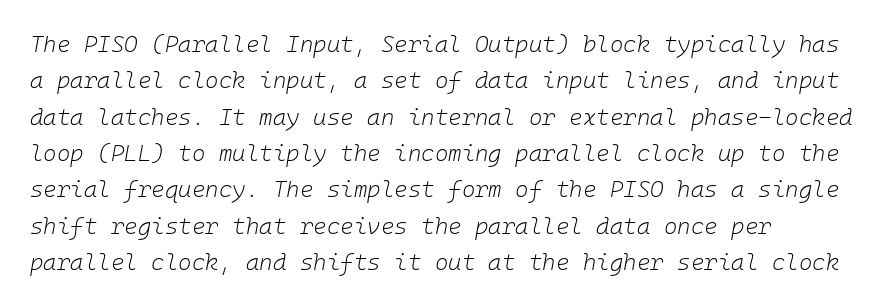
Q: Is the text bold? A: No.
Q: Is the text italic (slanted)? A: Yes, it leans right by about 10 degrees.
Q: Is the text underlined? A: No.
Q: Is the spacing between letters normal or unusually wide? A: Normal.
Q: Is the spacing between lines tight, normal or loose? A: Normal.
